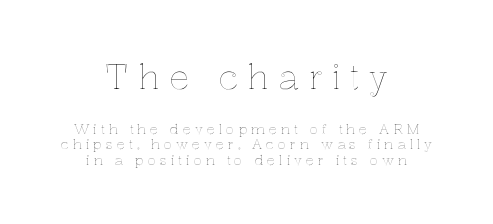
The composition opens big and finishes small. The compositor balanced each line on the midline. Any mark beneath the type? The region is blank. This sample uses an upright cut, with every glyph sitting square on the baseline. Does the leading feel generous? Not at all — it's pinched. Glyph-to-glyph distance is far greater than everyday printed text.
